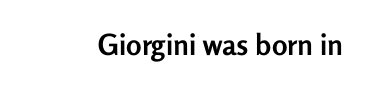
{"serif": "no", "italic": "no", "bold": "yes", "weight": "semibold", "width": "normal", "stroke_contrast": "low", "x_height": "medium", "monospaced": "no", "underline": "no", "letter_spacing": "normal", "letter_spacing_em": 0.0, "glyph_px": 29}
